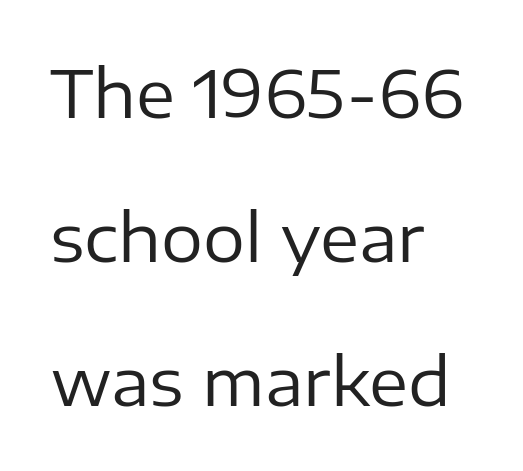
Whoever set this chose breathing room over compactness in the vertical rhythm. The letters sit at their default tracking, neither squeezed nor spread. The designer went with a sans here, leaving each stem footless. Alignment: flush left. Letters rest on an invisible, unmarked baseline. Style check: upright.
